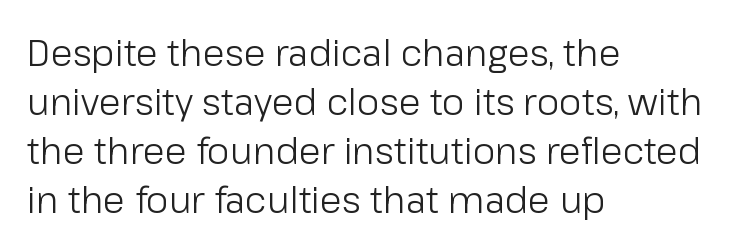
The image shows 36 px light sans-serif type, upright; set left-aligned, normal line spacing (1.36x), normal letter spacing, not underlined; low stroke contrast and a medium x-height.
